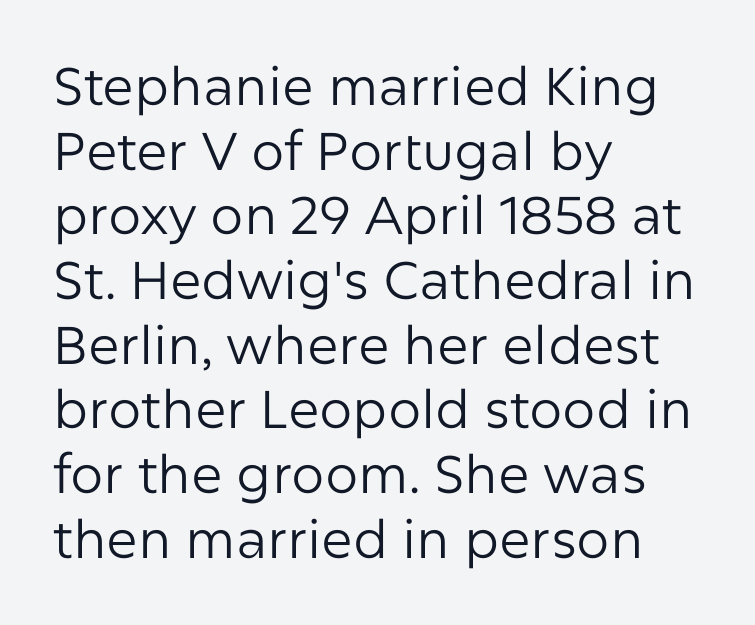
Ordinary non-slanted type is in use. The text was rendered using a sans face with plain stroke endings. The words here are not underlined. Caption: standard tracking, unaltered.
